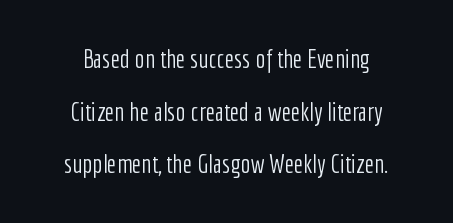
{"italic": "no", "bold": "no", "underline": "no", "line_spacing": "loose", "line_spacing_ratio": 2.02, "letter_spacing": "normal", "letter_spacing_em": 0.0, "glyph_px": 26}
